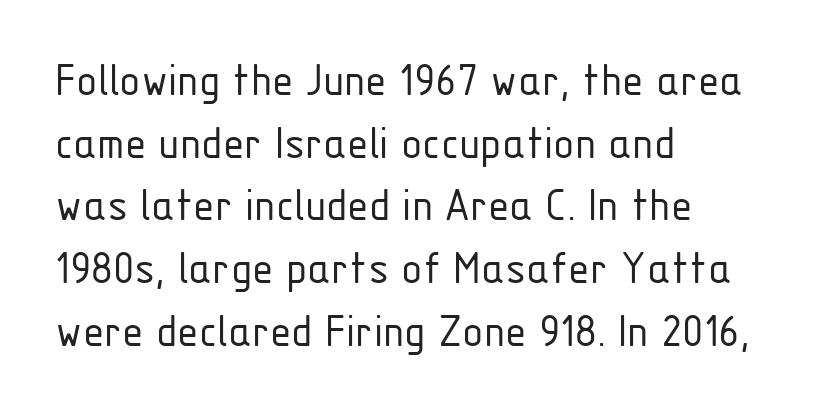
The image shows 49 px light, condensed sans-serif type, upright; set left-aligned, normal line spacing (1.28x), normal letter spacing, not underlined; low stroke contrast and a medium x-height.
